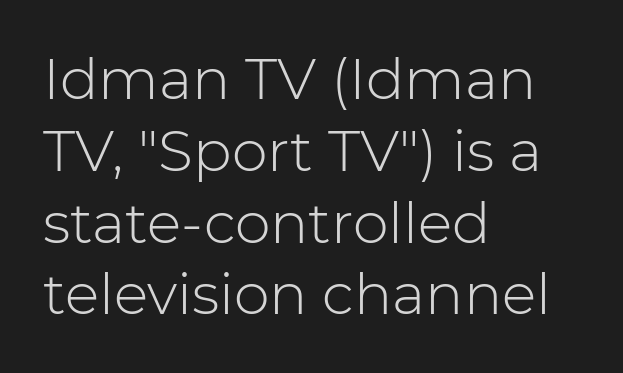
Just letters on the line, the space beneath them empty. The paragraph shown leans on its left margin. Each letter keeps its own natural width here, so spacing adapts to shape. Letter spacing: default. One glance says typical: line gaps are just what's usual.
